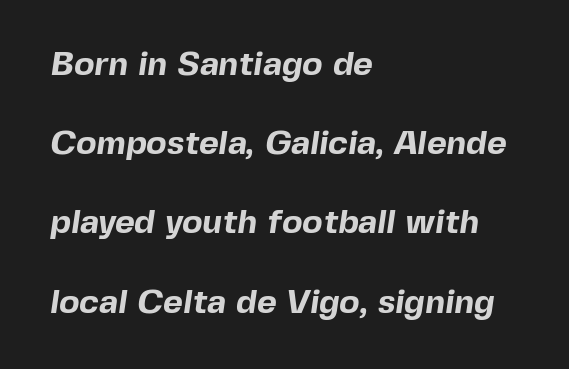
{"serif": "no", "bold": "yes", "weight": "bold", "width": "normal", "x_height": "medium", "monospaced": "no", "underline": "no", "align": "left", "line_spacing": "loose", "line_spacing_ratio": 2.33, "letter_spacing": "normal", "letter_spacing_em": 0.0, "glyph_px": 34}
